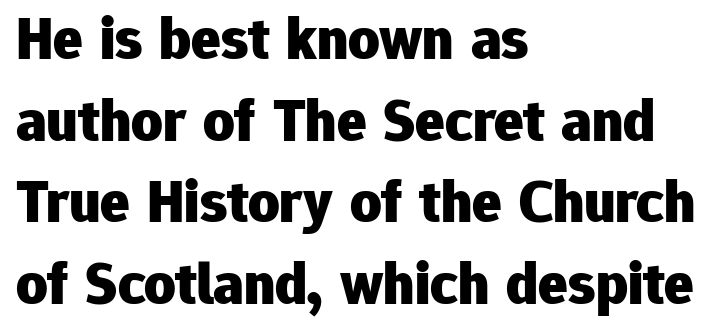
{"serif": "no", "italic": "no", "bold": "yes", "weight": "heavy", "width": "normal", "stroke_contrast": "low", "x_height": "medium", "monospaced": "no", "underline": "no", "align": "left", "line_spacing": "normal", "line_spacing_ratio": 1.34, "letter_spacing": "normal", "letter_spacing_em": 0.0, "glyph_px": 61}
